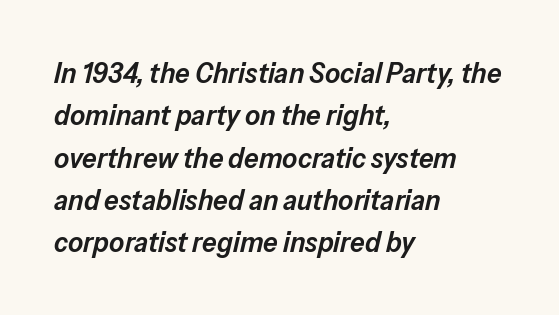
{"italic": "yes", "lean": "right", "slant_degrees": 13, "bold": "semi", "weight": "semibold", "width": "normal", "stroke_contrast": "low", "x_height": "medium", "monospaced": "no", "underline": "no", "align": "left", "line_spacing": "normal", "line_spacing_ratio": 1.46, "letter_spacing": "normal", "letter_spacing_em": 0.0, "glyph_px": 29}
